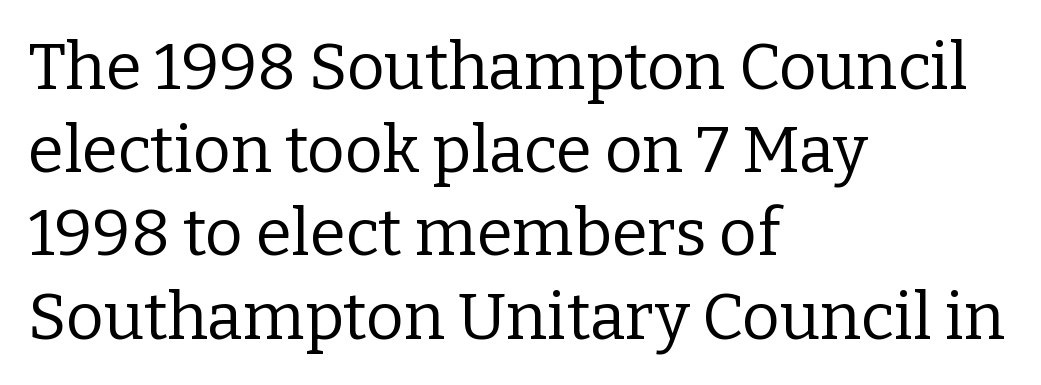
The image shows 65 px regular-weight serif type, upright; set left-aligned, normal line spacing (1.28x), normal letter spacing, not underlined; low stroke contrast and a medium x-height.
